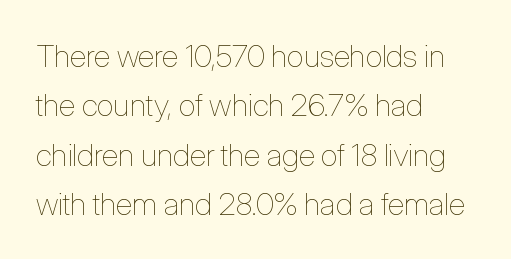
Q: Is the text bold? A: No.
Q: Is the text italic (slanted)? A: No, it is upright.
Q: Is the text underlined? A: No.
Q: How is the paragraph aligned? A: Left-aligned.
Q: Is the spacing between letters normal or unusually wide? A: Normal.
Q: Is the spacing between lines tight, normal or loose? A: Normal.
Q: Width (condensed, normal, or wide)? A: Condensed.
Q: Stroke contrast? A: Low.
Q: x-height? A: Medium.
Q: Monospaced? A: No.
